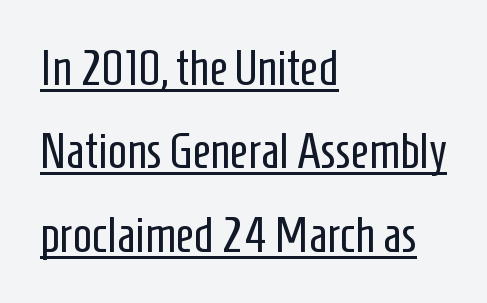
{"serif": "no", "italic": "no", "bold": "no", "weight": "regular", "width": "condensed", "stroke_contrast": "low", "x_height": "medium", "monospaced": "no", "underline": "yes", "align": "left", "line_spacing": "normal", "line_spacing_ratio": 1.67, "letter_spacing": "normal", "letter_spacing_em": 0.0, "glyph_px": 50}
